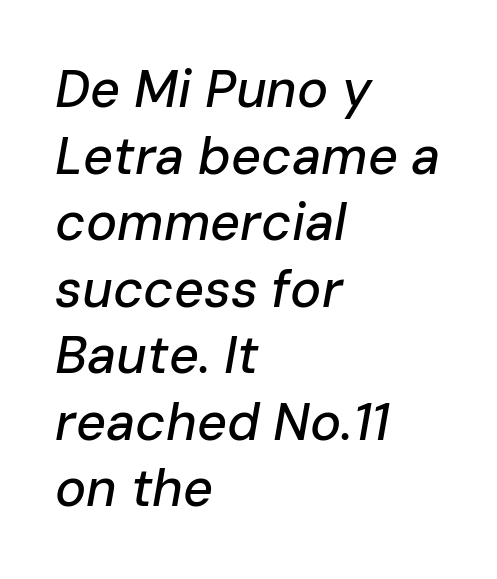
Q: Is the text italic (slanted)? A: Yes, it leans right by about 10 degrees.
Q: Is the text underlined? A: No.
Q: How is the paragraph aligned? A: Left-aligned.
Q: Is the spacing between letters normal or unusually wide? A: Normal.
Q: Is the spacing between lines tight, normal or loose? A: Normal.
Q: Width (condensed, normal, or wide)? A: Normal.
Q: Stroke contrast? A: Low.
Q: x-height? A: Medium.
Q: Monospaced? A: No.
